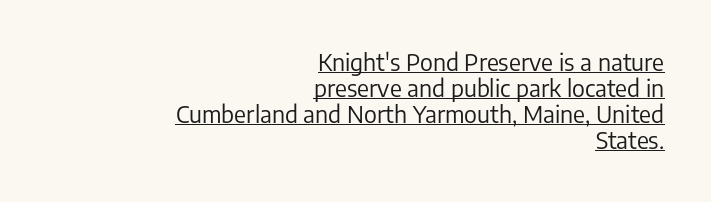
The image shows 23 px text type, upright; set right-aligned, tight line spacing (1.13x), normal letter spacing, underlined.
